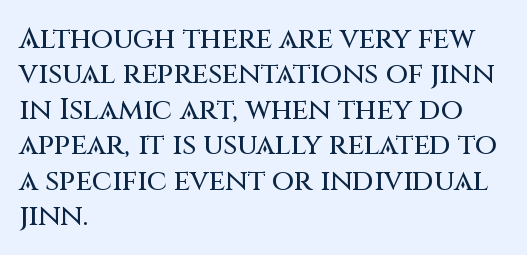
The image shows 29 px sans-serif type, upright; set left-aligned, line spacing 1.22x, normal letter spacing, not underlined; medium stroke contrast and a large x-height.
